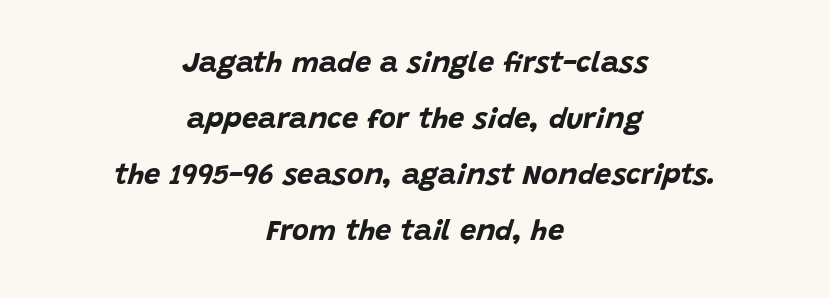
Q: Is the text bold? A: Yes.
Q: Is the text italic (slanted)? A: Yes, it leans right by about 15 degrees.
Q: Is the text underlined? A: No.
Q: How is the paragraph aligned? A: Centered.
Q: Is the spacing between letters normal or unusually wide? A: Normal.
Q: Is the spacing between lines tight, normal or loose? A: Loose.
Q: Width (condensed, normal, or wide)? A: Normal.
Q: Stroke contrast? A: Low.
Q: x-height? A: Large.
Q: Monospaced? A: No.
